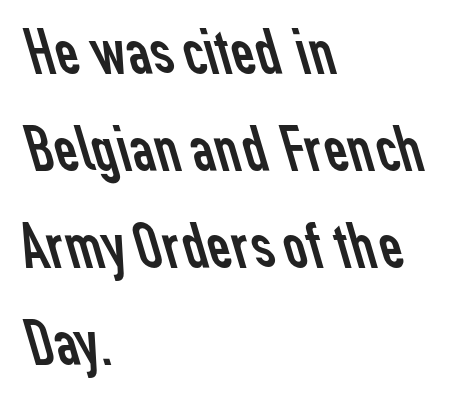
{"serif": "no", "bold": "no", "weight": "regular", "width": "normal", "stroke_contrast": "low", "x_height": "medium", "monospaced": "no", "underline": "no", "align": "left", "line_spacing": "normal", "line_spacing_ratio": 1.47, "letter_spacing": "normal", "letter_spacing_em": 0.0, "glyph_px": 66}
